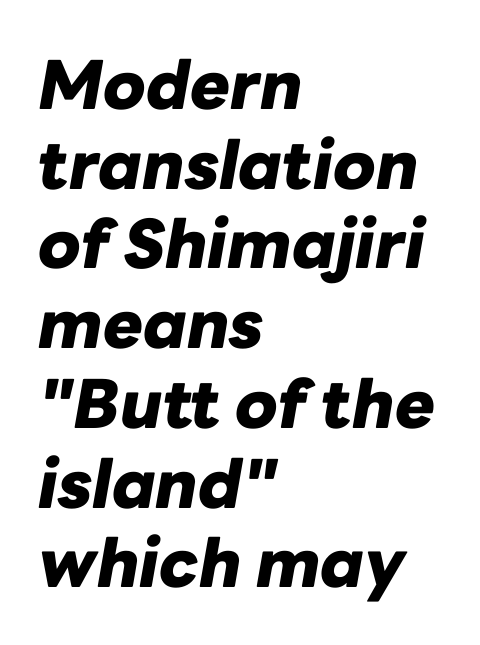
Would a proofreader flag this as italicized? Yes. Is the letter spacing exaggerated? No — it looks like the ordinary default. The string is rendered with underlining switched off. Is the type bold? Yes — the strokes are clearly thick and heavy. Each line starts at the same left margin while the right side varies.
